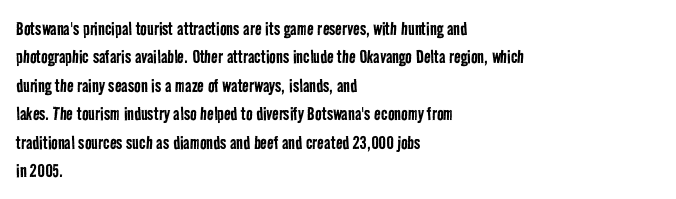
{"bold": "no", "underline": "no", "align": "left", "line_spacing": "normal", "line_spacing_ratio": 1.29, "letter_spacing": "normal", "letter_spacing_em": 0.0, "glyph_px": 22}
